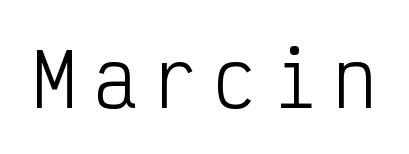
Notice how the stems are strictly vertical — no italics here. The face used here is rendered with a markedly widened letterfit. This rendering employs a face without finishing strokes, i.e., a sans-serif. Note the uniform advance width — an 'i' takes as much space as an 'm'. On a weight scale, this lands at 450 or below.
